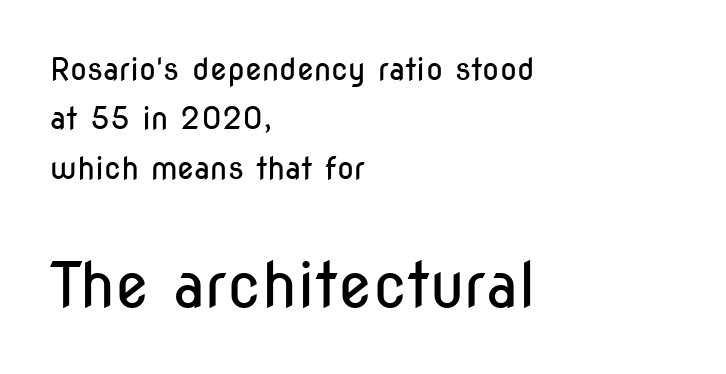
Underline: absent. Is there much room between lines? A standard amount, neither cramped nor airy. The later block is typeset at a bigger size than the earlier block. Type style note: lacks serifs. The weight tops out at a normal text grade. Each letter keeps its own natural width here, so spacing adapts to shape.
